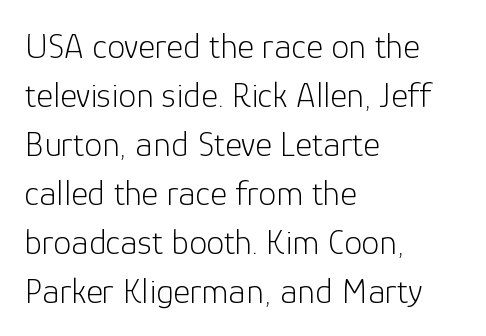
If you measured baseline to baseline, you'd find a middling distance. The strokes are not fattened; the text isn't bold. Honestly, there is no underline to notice here at all. This sample uses plain, unmodified letter spacing. The typography opts for an upright posture over an oblique one. The passage shown is typed in a proportional face where columns would drift.
